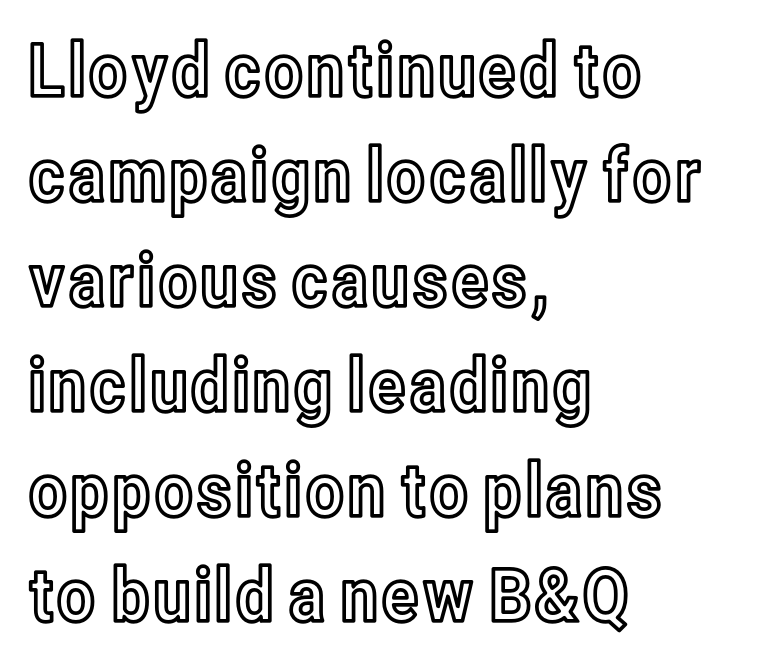
Between one letter and the next there's only the usual sliver of space. A typesetter would call this proportional, since set widths differ per character. Successive baselines arrive at the customary interval. The area under the type is left untouched. The rag falls on the right side of this text block. Notice how the stems are strictly vertical — no italics here.
